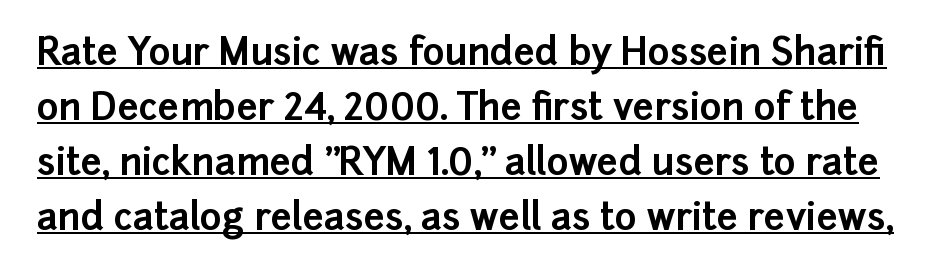
Q: Is the text bold? A: Yes.
Q: Is the text italic (slanted)? A: No, it is upright.
Q: Is the typeface a serif or a sans-serif typeface? A: Sans-serif.
Q: Is the text underlined? A: Yes.
Q: Is the spacing between letters normal or unusually wide? A: Normal.
Q: Is the spacing between lines tight, normal or loose? A: Normal.
Q: Width (condensed, normal, or wide)? A: Normal.
Q: Stroke contrast? A: Low.
Q: x-height? A: Medium.
Q: Monospaced? A: No.
